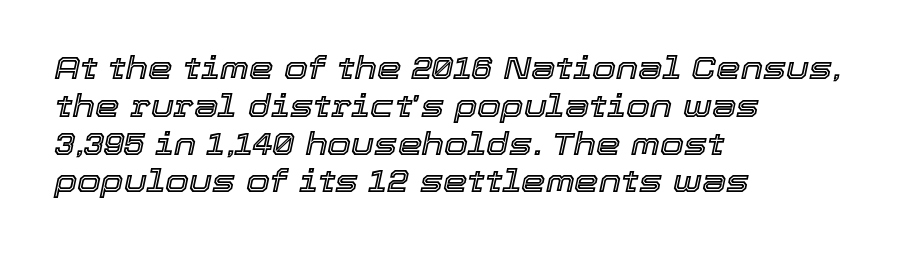
{"italic": "yes", "lean": "right", "slant_degrees": 12, "width": "normal", "x_height": "medium", "monospaced": "no", "underline": "no", "align": "left", "line_spacing_ratio": 1.22, "letter_spacing": "normal", "letter_spacing_em": 0.0, "glyph_px": 31}
